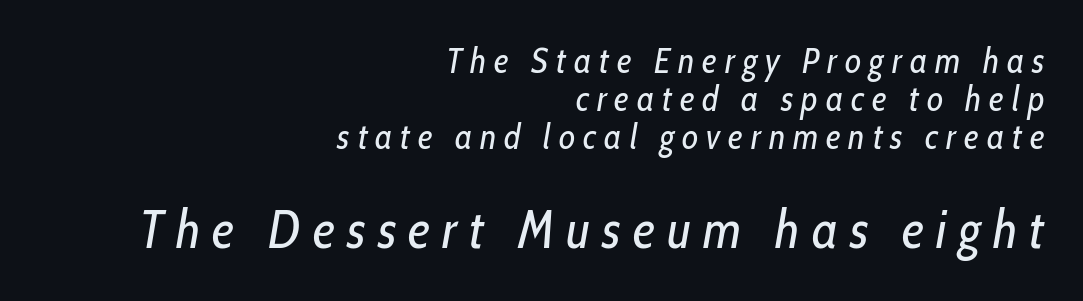
Q: Is the text bold? A: No.
Q: Is the text italic (slanted)? A: Yes, it leans right by about 10 degrees.
Q: Is the text underlined? A: No.
Q: How is the paragraph aligned? A: Right-aligned.
Q: Is the spacing between letters normal or unusually wide? A: Unusually wide.
Q: Is the spacing between lines tight, normal or loose? A: Tight.
Q: Which block of text is set in a larger size, the first (top) or the second (bottom)? A: The second (bottom) one.
Q: Width (condensed, normal, or wide)? A: Condensed.
Q: Stroke contrast? A: Low.
Q: x-height? A: Medium.
Q: Monospaced? A: No.
